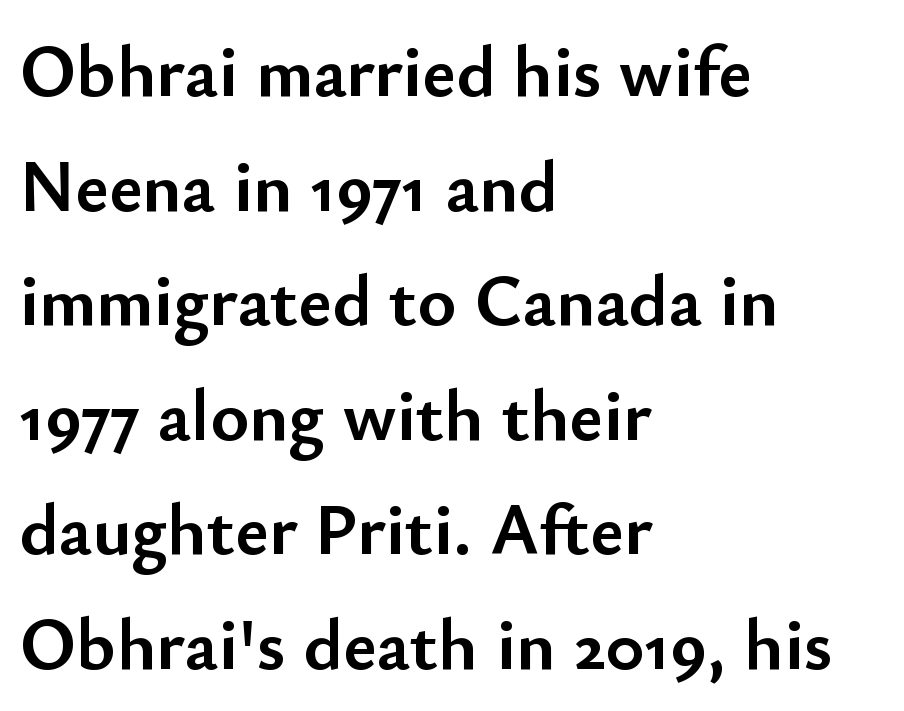
The image shows 73 px semibold sans-serif type, upright; set left-aligned, normal line spacing (1.57x), normal letter spacing, not underlined; low stroke contrast and a small x-height.
